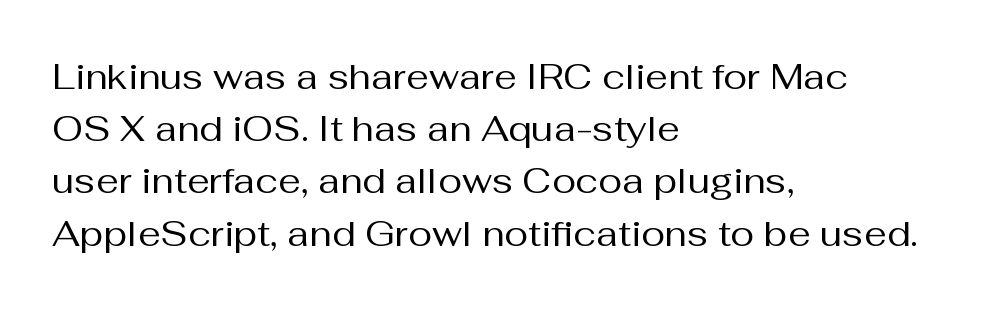
{"serif": "no", "italic": "no", "bold": "no", "weight": "regular", "width": "normal", "stroke_contrast": "medium", "x_height": "medium", "monospaced": "no", "underline": "no", "align": "left", "line_spacing": "normal", "line_spacing_ratio": 1.45, "letter_spacing": "normal", "letter_spacing_em": 0.0, "glyph_px": 36}
